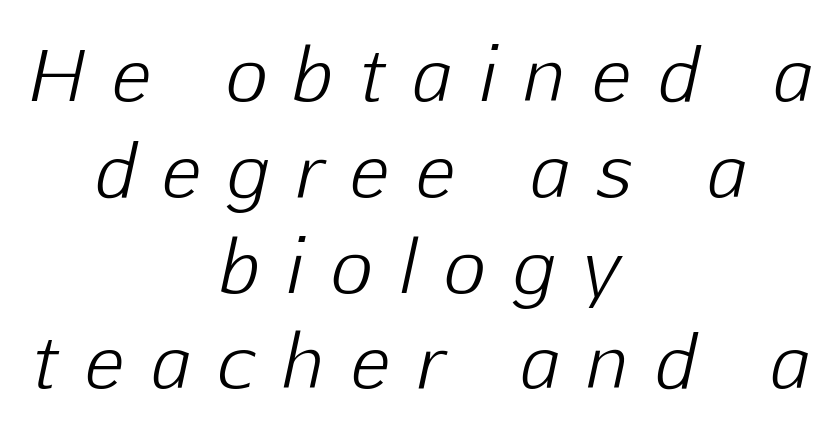
{"italic": "yes", "lean": "right", "slant_degrees": 12, "bold": "no", "weight": "light", "width": "normal", "stroke_contrast": "low", "x_height": "medium", "monospaced": "no", "underline": "no", "align": "center", "line_spacing": "normal", "line_spacing_ratio": 1.33, "letter_spacing": "wide", "letter_spacing_em": 0.39, "glyph_px": 72}
